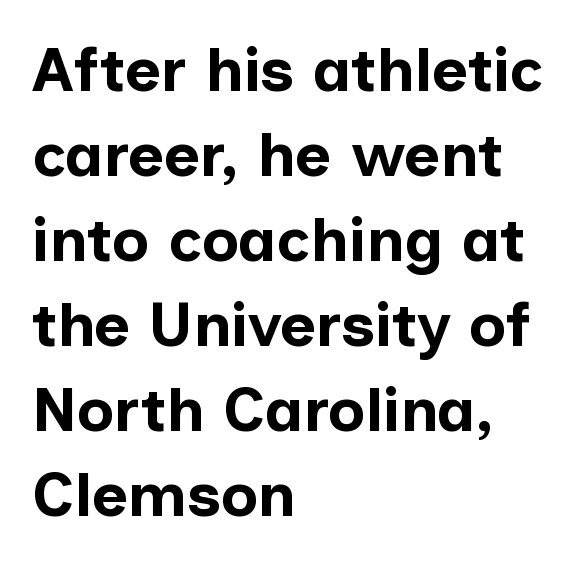
The image shows 62 px bold sans-serif type, upright; set left-aligned, normal line spacing (1.37x), normal letter spacing, not underlined; low stroke contrast and a medium x-height.
